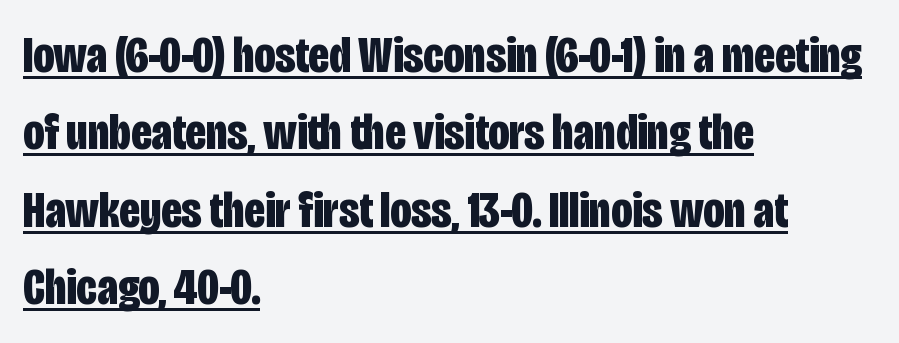
Q: Is the text bold? A: Yes.
Q: Is the text italic (slanted)? A: No, it is upright.
Q: Is the typeface a serif or a sans-serif typeface? A: Sans-serif.
Q: Is the text underlined? A: Yes.
Q: How is the paragraph aligned? A: Left-aligned.
Q: Is the spacing between letters normal or unusually wide? A: Normal.
Q: Is the spacing between lines tight, normal or loose? A: Normal.
Q: Width (condensed, normal, or wide)? A: Condensed.
Q: Stroke contrast? A: Low.
Q: x-height? A: Large.
Q: Monospaced? A: No.
